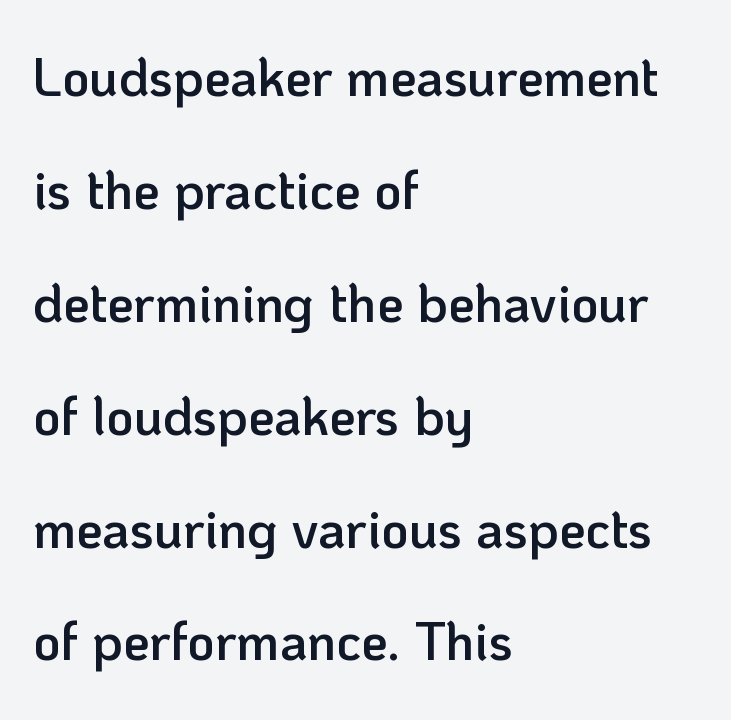
The image shows 53 px semibold sans-serif type, upright; set left-aligned, loose line spacing (2.13x), normal letter spacing, not underlined; low stroke contrast and a medium x-height.
